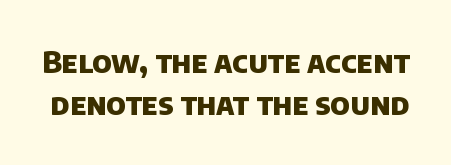
The image shows 30 px heavy sans-serif type; set normal line spacing (1.41x), normal letter spacing, not underlined; low stroke contrast and a large x-height.
